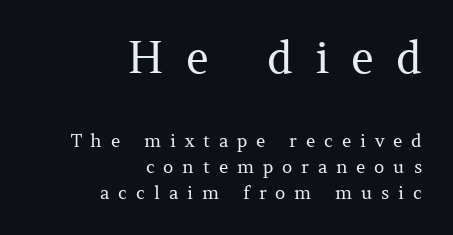
{"serif": "yes", "italic": "no", "bold": "no", "weight": "regular", "width": "normal", "stroke_contrast": "medium", "x_height": "medium", "monospaced": "no", "underline": "no", "align": "right", "line_spacing": "normal", "line_spacing_ratio": 1.43, "letter_spacing": "wide", "letter_spacing_em": 0.49, "larger_block": "first", "size_ratio": 2.44, "glyph_px": 44}
